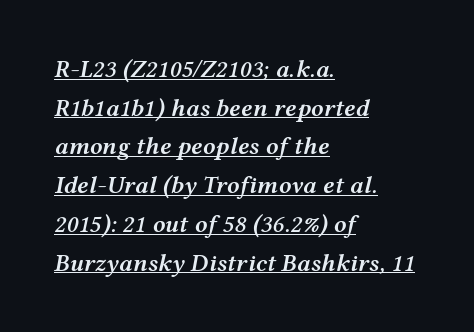
Designer's note — italics engaged. Students, this is semibold: more ink than regular, less than bold. The letters sit at their default tracking, neither squeezed nor spread. Notice how a bar underscores the lettering throughout. Leading: standard. If you drew a ruler down the left edge, every line would touch it.
